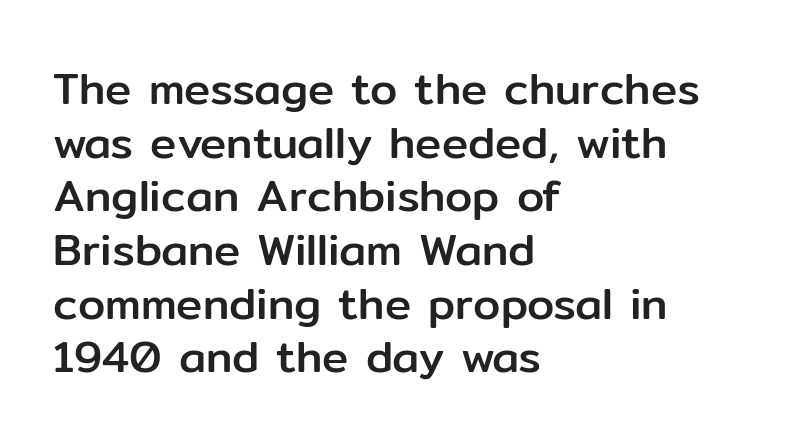
Here the glyphs are tracked normally, forming tight word shapes. The words here are not underlined. The font's upright variant was chosen for this text. Font category for this specimen: sans-serif.
